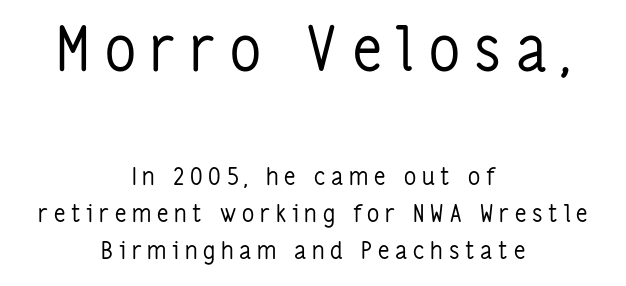
The image shows 61 px regular-weight, condensed sans-serif type, upright; set centered, normal line spacing (1.54x), unusually wide letter spacing (+0.24 em), not underlined; the first (top) block is 2.54x larger; low stroke contrast and a medium x-height.
